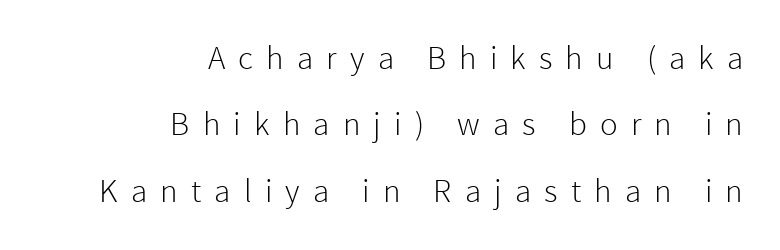
{"serif": "no", "italic": "no", "bold": "no", "weight": "light", "width": "normal", "stroke_contrast": "low", "x_height": "medium", "monospaced": "no", "underline": "no", "align": "right", "line_spacing": "loose", "line_spacing_ratio": 2.01, "letter_spacing": "wide", "letter_spacing_em": 0.4, "glyph_px": 33}
